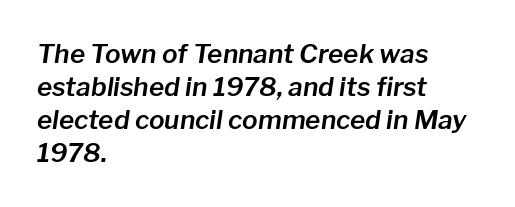
The image shows 26 px text type, italic (leaning right); set left-aligned, normal line spacing (1.27x), normal letter spacing, not underlined.
